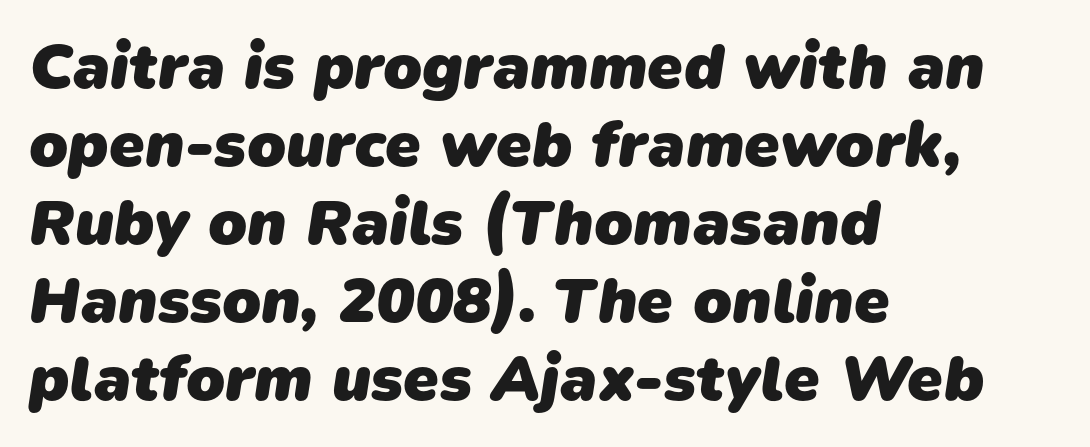
Q: Is the text bold? A: Yes.
Q: Is the typeface a serif or a sans-serif typeface? A: Sans-serif.
Q: Is the text underlined? A: No.
Q: How is the paragraph aligned? A: Left-aligned.
Q: Is the spacing between letters normal or unusually wide? A: Normal.
Q: Width (condensed, normal, or wide)? A: Normal.
Q: Stroke contrast? A: Low.
Q: x-height? A: Medium.
Q: Monospaced? A: No.
